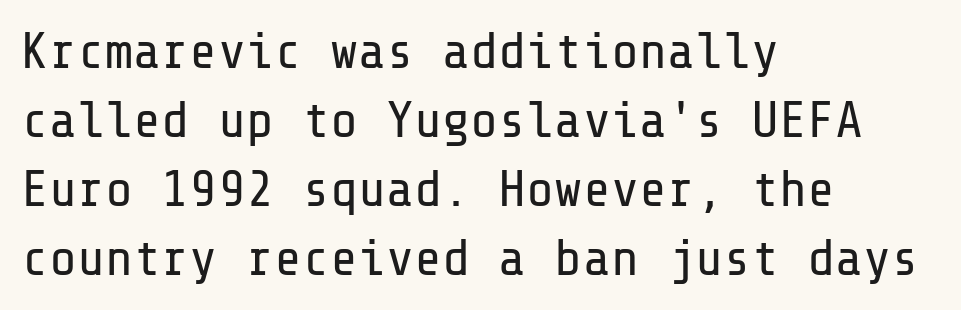
Tracking value appears to be zero — textbook default spacing. The paragraph shown leans on its left margin. Does the leading feel generous? No, just average. No word sits above an underline. Does the lettering tilt? It doesn't — this is upright.
